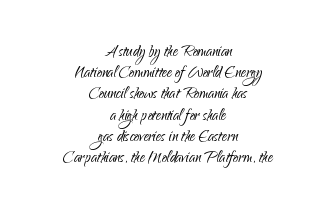
{"bold": "no", "underline": "no", "align": "center", "line_spacing": "tight", "line_spacing_ratio": 1.06, "letter_spacing": "normal", "letter_spacing_em": 0.0, "glyph_px": 20}
